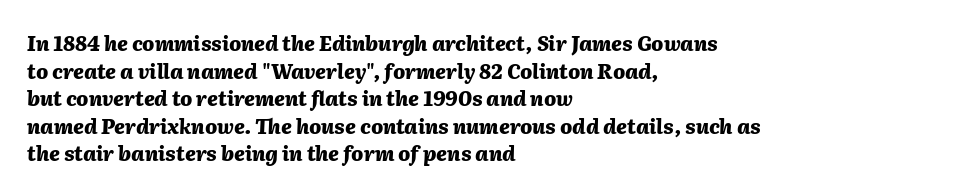
The image shows 20 px bold type, italic (leaning right); set left-aligned, normal line spacing (1.38x), normal letter spacing, not underlined.
